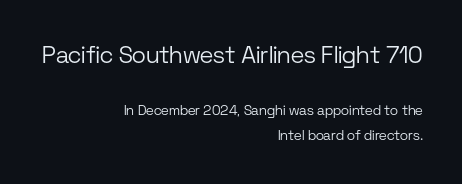
{"italic": "no", "bold": "no", "underline": "no", "align": "right", "line_spacing_ratio": 1.78, "letter_spacing": "normal", "letter_spacing_em": 0.0, "larger_block": "first", "size_ratio": 1.71, "glyph_px": 24}
